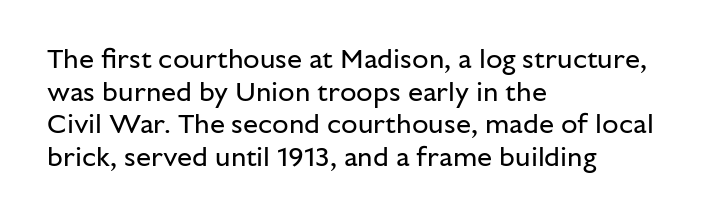
What stands out about the letter spacing? Nothing — it is the standard amount. This is not heavy type; no bold has been used. Just letters on the line, the space beneath them empty. Notice how the stems are strictly vertical — no italics here. This rendering uses left alignment, leaving the right contour irregular.
